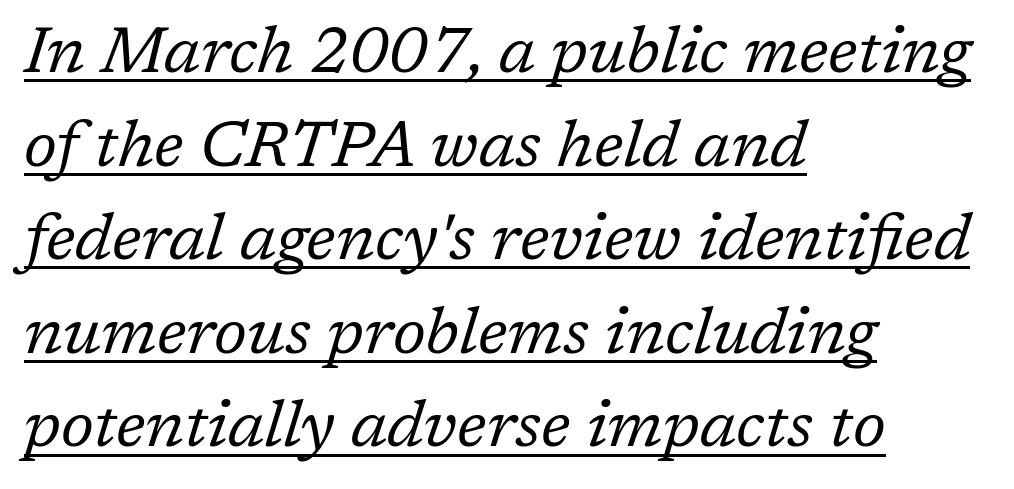
{"serif": "yes", "italic": "yes", "lean": "right", "slant_degrees": 17, "bold": "no", "weight": "regular", "width": "normal", "stroke_contrast": "low", "x_height": "medium", "monospaced": "no", "underline": "yes", "align": "left", "line_spacing": "normal", "line_spacing_ratio": 1.44, "letter_spacing": "normal", "letter_spacing_em": 0.0, "glyph_px": 65}
